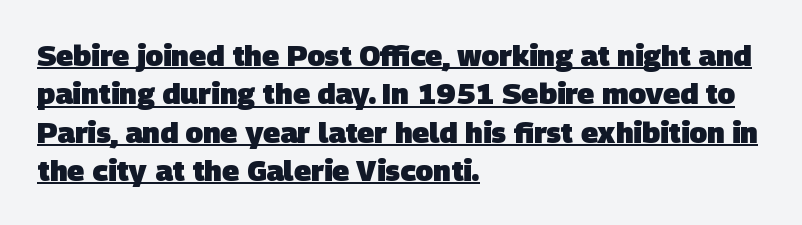
Q: Is the text bold? A: Yes.
Q: Is the typeface a serif or a sans-serif typeface? A: Sans-serif.
Q: Is the text underlined? A: Yes.
Q: How is the paragraph aligned? A: Left-aligned.
Q: Is the spacing between letters normal or unusually wide? A: Normal.
Q: Is the spacing between lines tight, normal or loose? A: Normal.
Q: Width (condensed, normal, or wide)? A: Normal.
Q: Stroke contrast? A: Low.
Q: x-height? A: Large.
Q: Monospaced? A: No.
